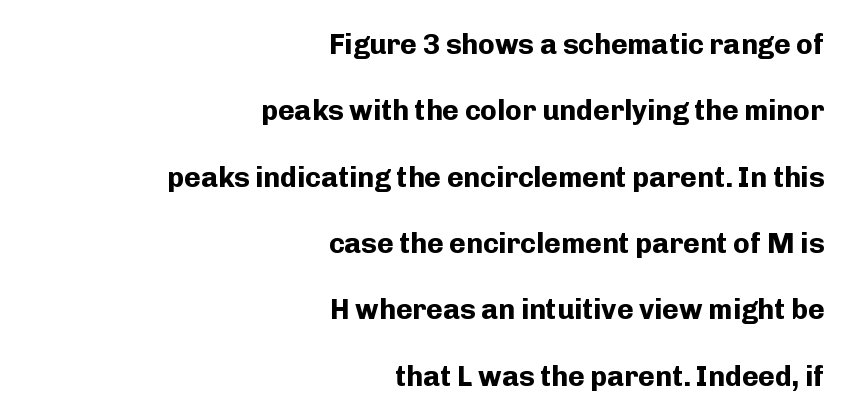
The image shows 28 px bold sans-serif type, upright; set right-aligned, loose line spacing (2.37x), normal letter spacing, not underlined; low stroke contrast and a medium x-height.
